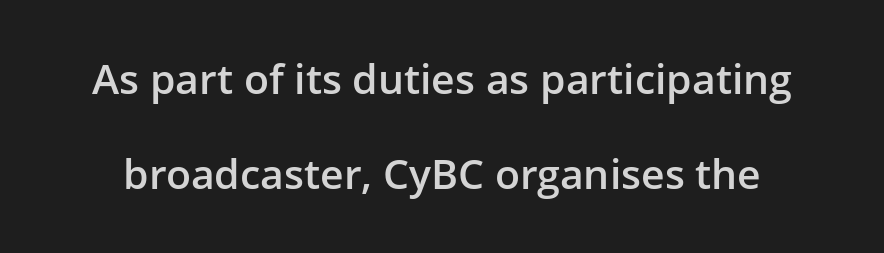
The image shows 41 px semibold sans-serif type, upright; set loose line spacing (2.32x), normal letter spacing, not underlined; low stroke contrast and a medium x-height.
